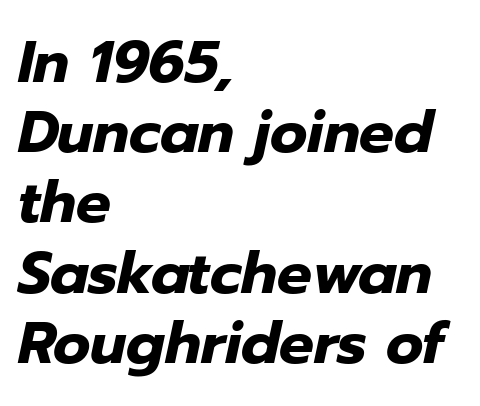
The image shows 58 px heavy type, italic (leaning right); set left-aligned, line spacing 1.21x, normal letter spacing, not underlined; low stroke contrast and a medium x-height.
